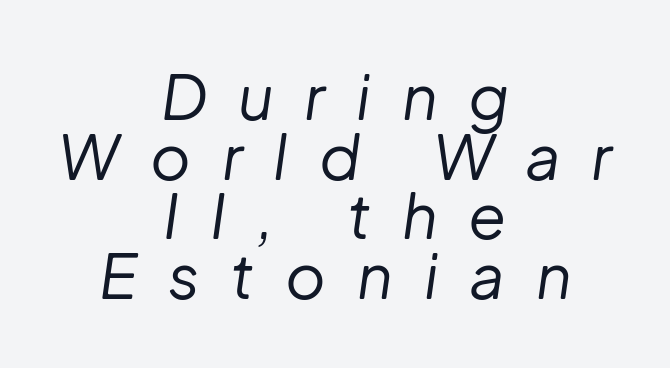
The image shows 62 px regular-weight type, italic (leaning right); set centered, tight line spacing (0.96x), unusually wide letter spacing (+0.5 em), not underlined; low stroke contrast and a medium x-height.
